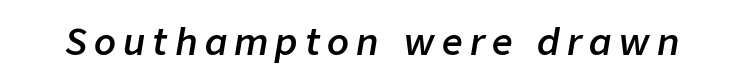
{"italic": "yes", "lean": "right", "slant_degrees": 9, "bold": "semi", "weight": "semibold", "width": "normal", "stroke_contrast": "low", "x_height": "medium", "monospaced": "no", "underline": "no", "letter_spacing": "wide", "letter_spacing_em": 0.2, "glyph_px": 36}
